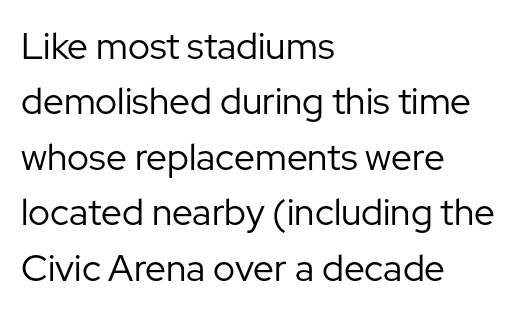
These lines are rendered in a variable-pitch font. The area under the type is left untouched. I'd call this a sans setting — the letters go barefoot. Nope, not italic — everything's standing straight. There is no visible air inserted between adjacent glyphs. Is the type heavy? It reads as light-to-regular instead.
